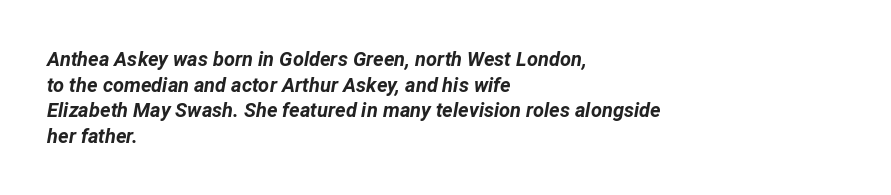
Q: Is the text bold? A: Yes.
Q: Is the text italic (slanted)? A: Yes, it leans right by about 12 degrees.
Q: Is the text underlined? A: No.
Q: How is the paragraph aligned? A: Left-aligned.
Q: Is the spacing between letters normal or unusually wide? A: Normal.
Q: Is the spacing between lines tight, normal or loose? A: Normal.
